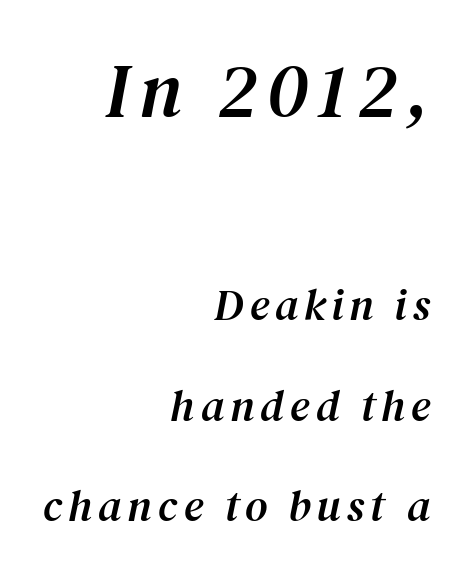
The image shows 77 px serif type, italic (leaning right); set right-aligned, loose line spacing (2.29x), not underlined; the first (top) block is 1.75x larger; medium stroke contrast and a medium x-height.
